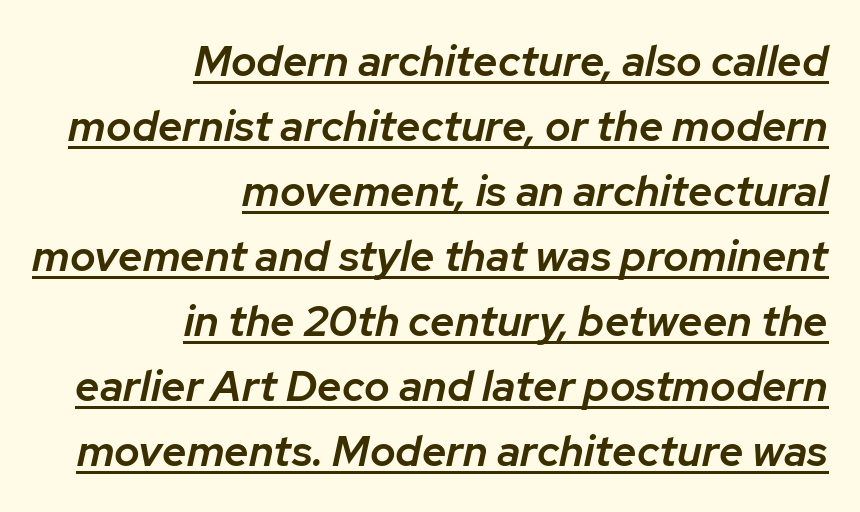
The image shows 43 px semibold type, italic (leaning right); set right-aligned, normal line spacing (1.51x), normal letter spacing, underlined; low stroke contrast and a medium x-height.
